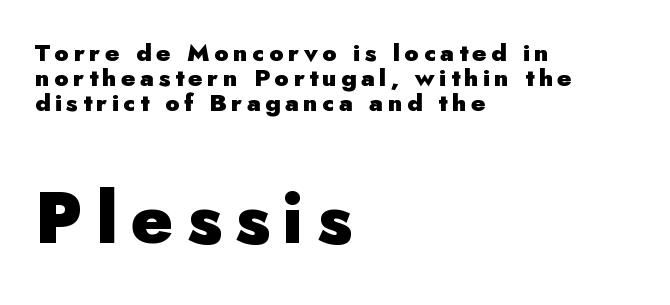
The image shows 71 px heavy sans-serif type, upright; set left-aligned, tight line spacing (1.04x), not underlined; the second (bottom) block is 2.96x larger; low stroke contrast and a small x-height.
